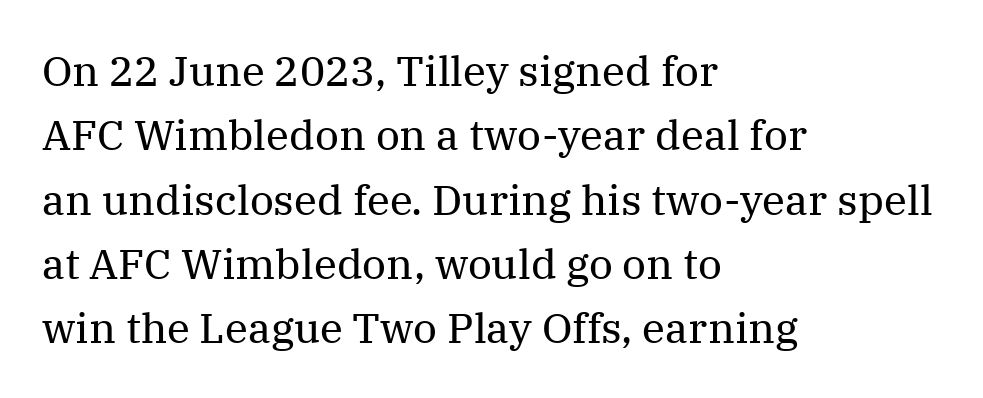
Q: Is the text bold? A: No.
Q: Is the text italic (slanted)? A: No, it is upright.
Q: Is the typeface a serif or a sans-serif typeface? A: Serif.
Q: Is the text underlined? A: No.
Q: How is the paragraph aligned? A: Left-aligned.
Q: Is the spacing between letters normal or unusually wide? A: Normal.
Q: Is the spacing between lines tight, normal or loose? A: Normal.
Q: Width (condensed, normal, or wide)? A: Normal.
Q: Stroke contrast? A: Medium.
Q: x-height? A: Medium.
Q: Monospaced? A: No.
